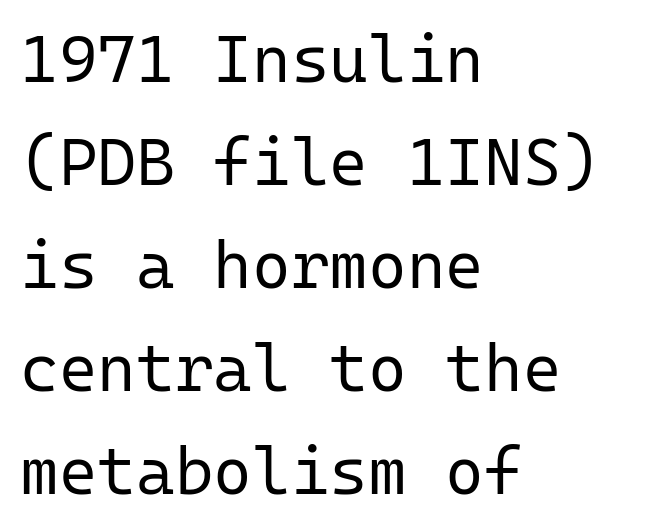
A typesetter would call this monospace, since all characters share one set width. Weight: not bold — regular or lighter. Reading down the block, your eye returns to a fixed left position each line. This rendering employs a face without finishing strokes, i.e., a sans-serif. Does extra space separate the letters? No, they use regular spacing.
